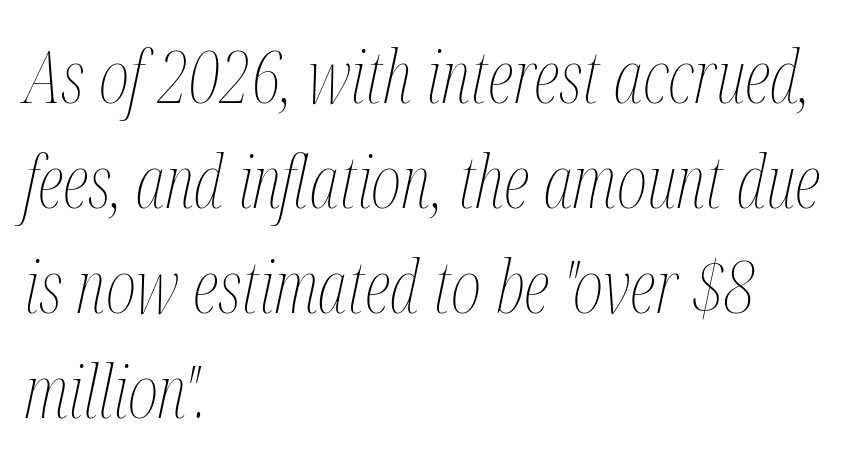
{"italic": "yes", "lean": "right", "slant_degrees": 12, "bold": "no", "weight": "thin", "width": "condensed", "stroke_contrast": "medium", "x_height": "medium", "monospaced": "no", "underline": "no", "align": "left", "line_spacing": "normal", "line_spacing_ratio": 1.44, "letter_spacing": "normal", "letter_spacing_em": 0.0, "glyph_px": 73}
